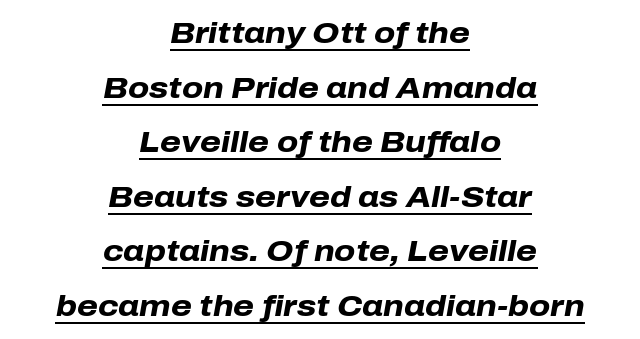
These lines stack symmetrically, like a column narrowing and widening about its center. Looks like regular typesetting: each glyph gets only the width it needs. Somebody hit Ctrl+U on this one — the words are underlined. This is heavy type, rendered in bold. You can tell it's italic because the verticals aren't actually vertical. Spacing between characters is what you'd get straight out of the box.
